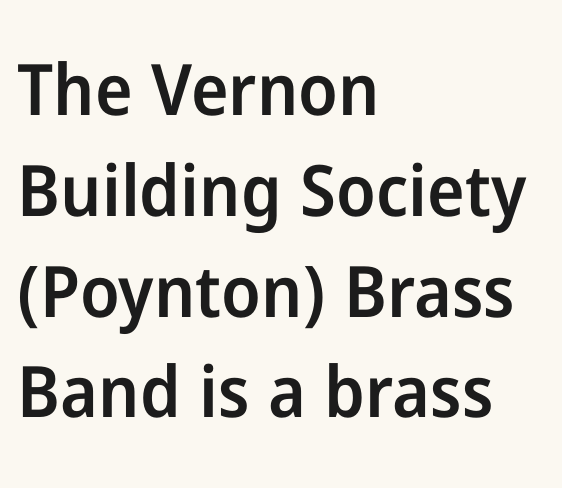
The image shows 71 px semibold sans-serif type, upright; set left-aligned, normal line spacing (1.42x), normal letter spacing, not underlined; low stroke contrast and a medium x-height.
